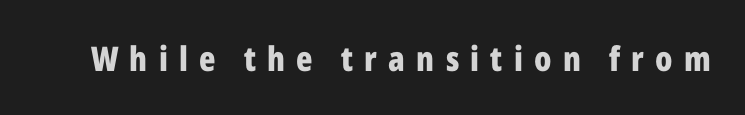
The image shows 34 px bold, condensed sans-serif type, upright; set unusually wide letter spacing (+0.33 em), not underlined; low stroke contrast and a medium x-height.
